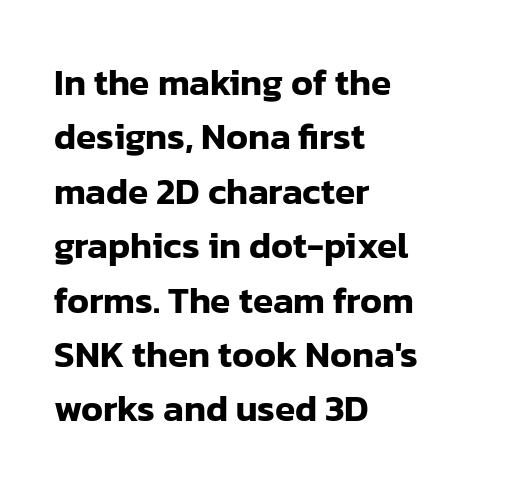
The image shows 37 px sans-serif type, upright; set left-aligned, normal line spacing (1.47x), normal letter spacing, not underlined; low stroke contrast and a medium x-height.
